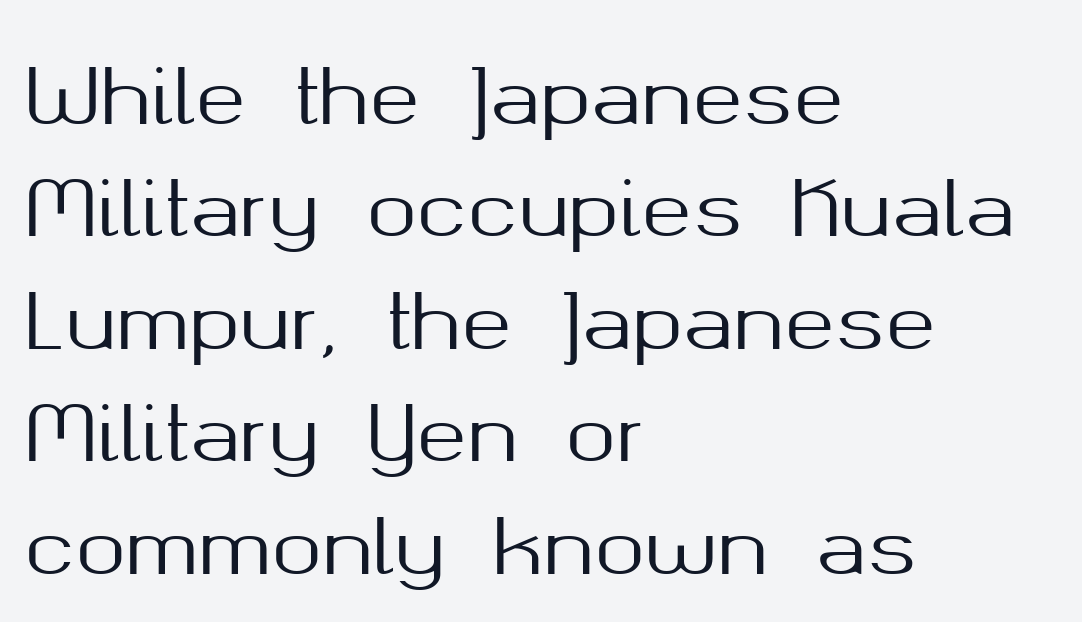
{"serif": "no", "italic": "no", "width": "normal", "stroke_contrast": "medium", "x_height": "medium", "monospaced": "no", "underline": "no", "align": "left", "line_spacing": "normal", "line_spacing_ratio": 1.48, "letter_spacing": "normal", "letter_spacing_em": 0.0, "glyph_px": 76}
